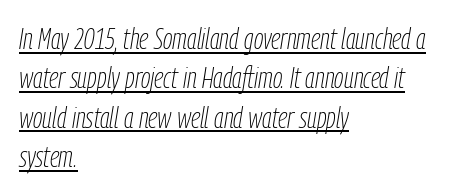
Q: Is the text bold? A: No.
Q: Is the text italic (slanted)? A: Yes, it leans right by about 9 degrees.
Q: Is the text underlined? A: Yes.
Q: How is the paragraph aligned? A: Left-aligned.
Q: Is the spacing between letters normal or unusually wide? A: Normal.
Q: Is the spacing between lines tight, normal or loose? A: Normal.
Q: Width (condensed, normal, or wide)? A: Condensed.
Q: Stroke contrast? A: Low.
Q: x-height? A: Medium.
Q: Monospaced? A: No.
